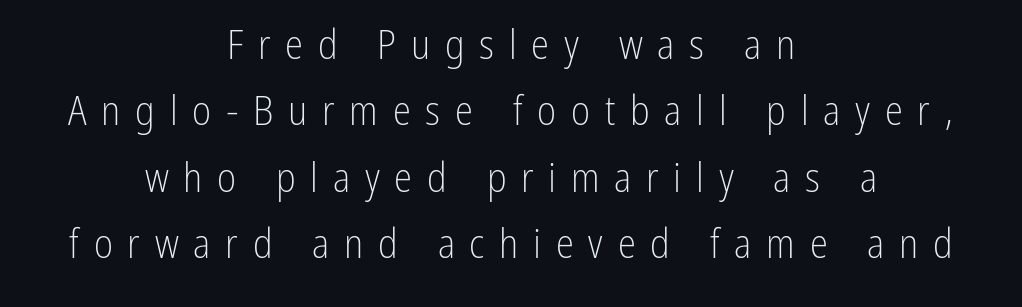
Q: Is the text bold? A: No.
Q: Is the text italic (slanted)? A: No, it is upright.
Q: Is the typeface a serif or a sans-serif typeface? A: Sans-serif.
Q: Is the text underlined? A: No.
Q: How is the paragraph aligned? A: Centered.
Q: Is the spacing between letters normal or unusually wide? A: Unusually wide.
Q: Is the spacing between lines tight, normal or loose? A: Normal.
Q: Width (condensed, normal, or wide)? A: Condensed.
Q: Stroke contrast? A: Low.
Q: x-height? A: Medium.
Q: Monospaced? A: No.
